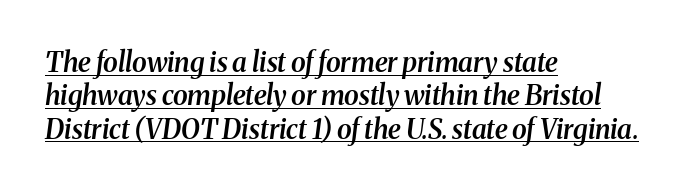
Q: Is the text bold? A: Semi-bold.
Q: Is the text italic (slanted)? A: Yes, it leans right by about 8 degrees.
Q: Is the text underlined? A: Yes.
Q: How is the paragraph aligned? A: Left-aligned.
Q: Is the spacing between letters normal or unusually wide? A: Normal.
